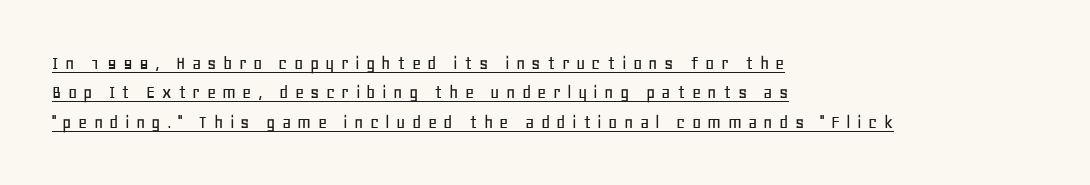
Substantial extra tracking has been applied to these lines. Quick note: interline space is typical. Has an underline been added? It has. Casual observation: everything's shoved over to the left.
